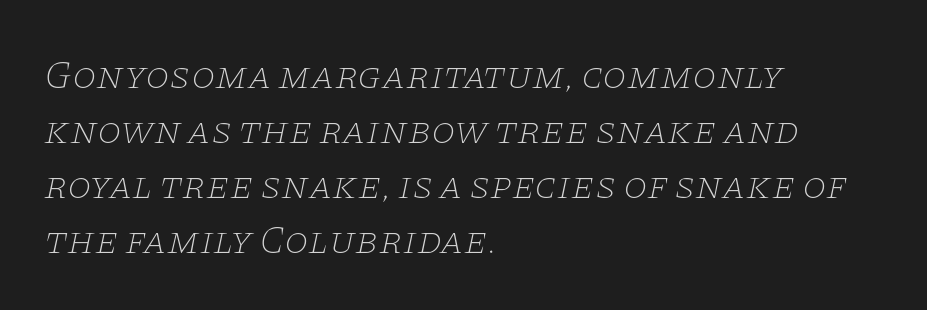
Q: Is the text bold? A: No.
Q: Is the text italic (slanted)? A: Yes, it leans right by about 11 degrees.
Q: Is the typeface a serif or a sans-serif typeface? A: Serif.
Q: Is the text underlined? A: No.
Q: How is the paragraph aligned? A: Left-aligned.
Q: Is the spacing between letters normal or unusually wide? A: Normal.
Q: Is the spacing between lines tight, normal or loose? A: Normal.
Q: Width (condensed, normal, or wide)? A: Wide.
Q: Stroke contrast? A: Low.
Q: x-height? A: Large.
Q: Monospaced? A: No.
